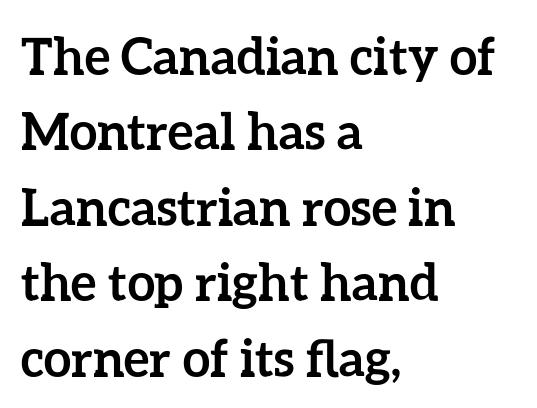
Alignment: flush left. Observe the ordinary spacing: letters are neighbours, not strangers. Ascenders rise straight up at ninety degrees. Quick note: underline off.
